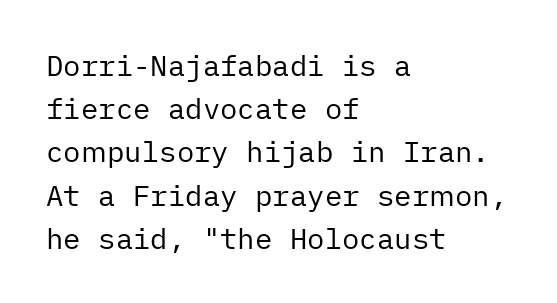
The glyphs in this specimen are sans serif. Stems and bowls with no extra thickness — not bold. Words appear dense and cohesive because spacing is normal. The lines in this sample share a left origin and differ only in where they stop. Rendered with straight, roman letterforms. Line spacing here is normal.
